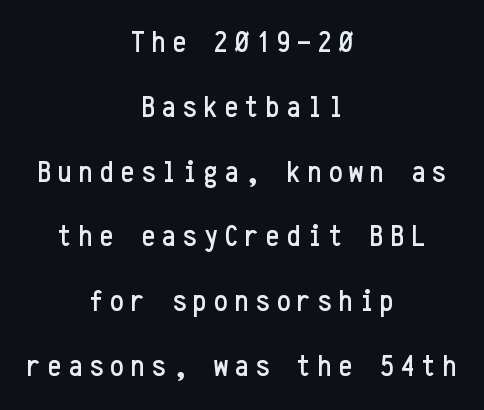
The image shows 31 px condensed sans-serif type, upright, monospaced; set centered, loose line spacing (2.09x), unusually wide letter spacing (+0.22 em), not underlined; low stroke contrast and a medium x-height.
